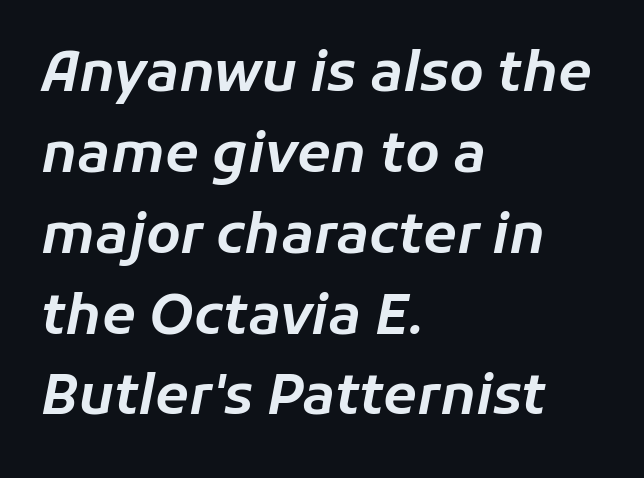
Q: Is the text italic (slanted)? A: Yes, it leans right by about 11 degrees.
Q: Is the text underlined? A: No.
Q: How is the paragraph aligned? A: Left-aligned.
Q: Is the spacing between letters normal or unusually wide? A: Normal.
Q: Is the spacing between lines tight, normal or loose? A: Normal.
Q: Width (condensed, normal, or wide)? A: Normal.
Q: Stroke contrast? A: Low.
Q: x-height? A: Medium.
Q: Monospaced? A: No.
